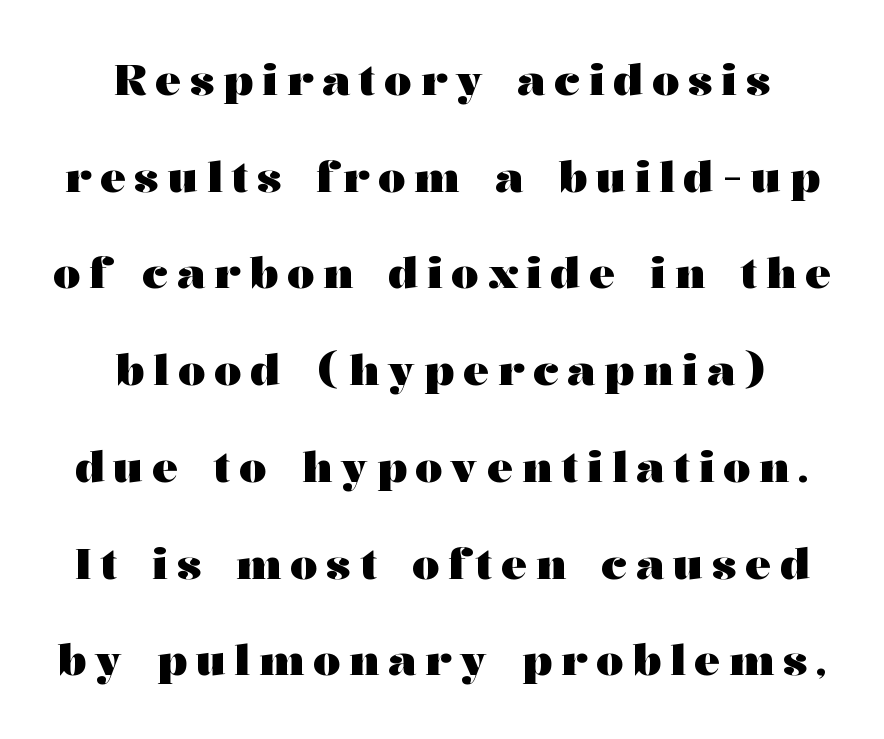
{"serif": "yes", "italic": "no", "bold": "yes", "weight": "heavy", "width": "wide", "stroke_contrast": "medium", "x_height": "medium", "monospaced": "no", "underline": "no", "align": "center", "line_spacing": "loose", "line_spacing_ratio": 2.25, "letter_spacing": "wide", "letter_spacing_em": 0.21, "glyph_px": 43}
